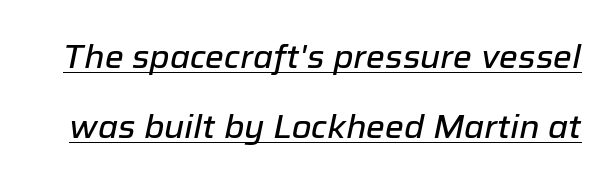
Q: Is the text italic (slanted)? A: Yes, it leans right by about 12 degrees.
Q: Is the text underlined? A: Yes.
Q: Is the spacing between letters normal or unusually wide? A: Normal.
Q: Is the spacing between lines tight, normal or loose? A: Loose.
Q: Width (condensed, normal, or wide)? A: Normal.
Q: Stroke contrast? A: Low.
Q: x-height? A: Medium.
Q: Monospaced? A: No.
